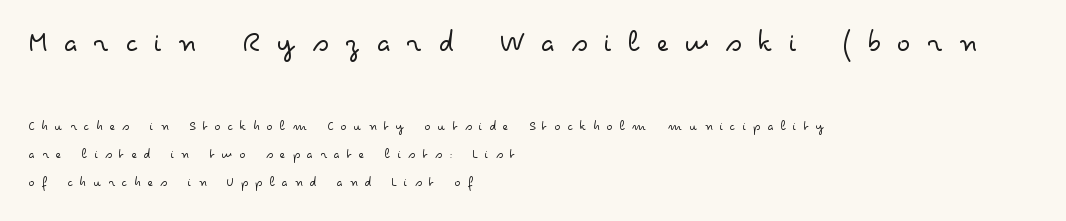
{"serif": "no", "italic": "no", "bold": "no", "weight": "light", "width": "wide", "stroke_contrast": "low", "x_height": "small", "monospaced": "no", "underline": "no", "align": "left", "line_spacing": "loose", "line_spacing_ratio": 2.03, "letter_spacing": "wide", "letter_spacing_em": 0.49, "larger_block": "first", "size_ratio": 2.29, "glyph_px": 32}
